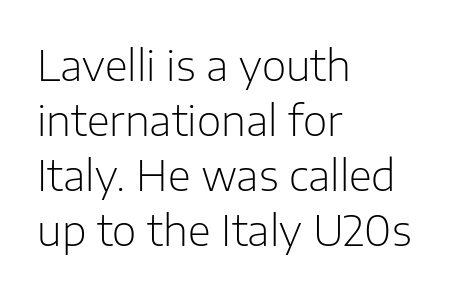
The image shows 42 px light sans-serif type, upright; set left-aligned, normal line spacing (1.31x), normal letter spacing, not underlined; low stroke contrast and a medium x-height.
